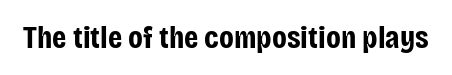
Q: Is the text bold? A: Yes.
Q: Is the text italic (slanted)? A: No, it is upright.
Q: Is the typeface a serif or a sans-serif typeface? A: Sans-serif.
Q: Is the text underlined? A: No.
Q: Is the spacing between letters normal or unusually wide? A: Normal.
Q: Width (condensed, normal, or wide)? A: Condensed.
Q: Stroke contrast? A: Low.
Q: x-height? A: Large.
Q: Monospaced? A: No.
